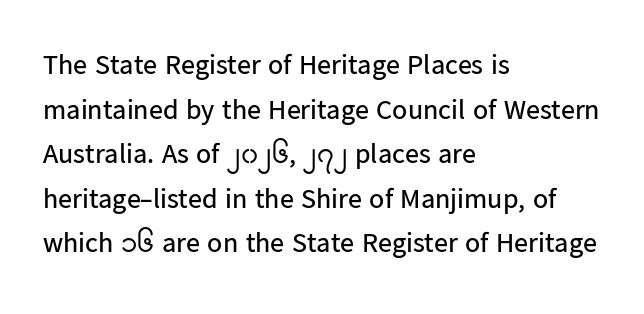
Q: Is the text bold? A: No.
Q: Is the text italic (slanted)? A: No, it is upright.
Q: Is the typeface a serif or a sans-serif typeface? A: Sans-serif.
Q: Is the text underlined? A: No.
Q: How is the paragraph aligned? A: Left-aligned.
Q: Is the spacing between letters normal or unusually wide? A: Normal.
Q: Is the spacing between lines tight, normal or loose? A: Normal.
Q: Width (condensed, normal, or wide)? A: Normal.
Q: Stroke contrast? A: Low.
Q: x-height? A: Medium.
Q: Monospaced? A: No.
